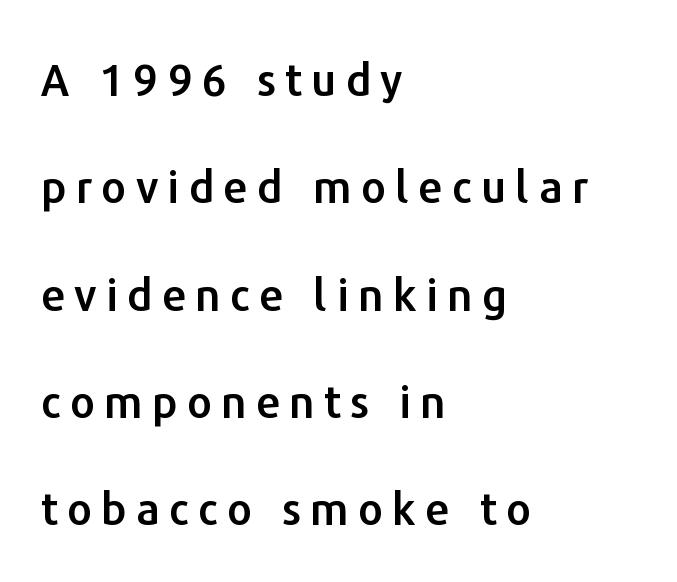
{"serif": "no", "italic": "no", "width": "normal", "stroke_contrast": "low", "x_height": "medium", "monospaced": "no", "underline": "no", "align": "left", "line_spacing": "loose", "line_spacing_ratio": 2.44, "letter_spacing": "wide", "letter_spacing_em": 0.21, "glyph_px": 44}
